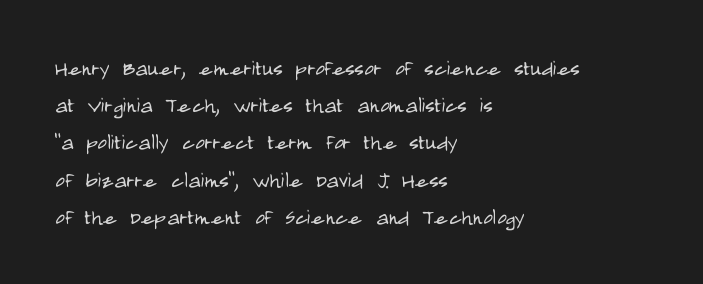
The rendering anchors every line to the left-hand side. A clean baseline with only descenders dipping below it. No chunkiness to these letters — they're not bold. Leading matches the norm, producing a regular column. Ascenders rise straight up at ninety degrees. Nobody touched the tracking dial on this one.
